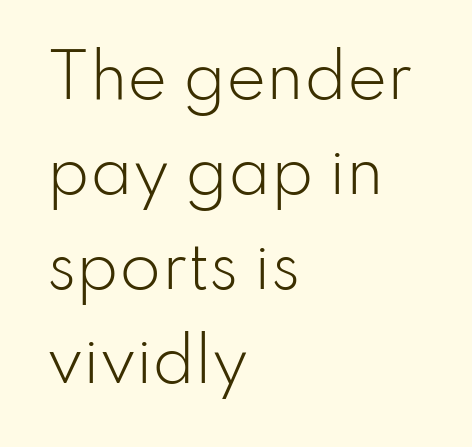
Q: Is the text bold? A: No.
Q: Is the text italic (slanted)? A: No, it is upright.
Q: Is the typeface a serif or a sans-serif typeface? A: Sans-serif.
Q: Is the text underlined? A: No.
Q: How is the paragraph aligned? A: Left-aligned.
Q: Is the spacing between letters normal or unusually wide? A: Normal.
Q: Is the spacing between lines tight, normal or loose? A: Normal.
Q: Width (condensed, normal, or wide)? A: Normal.
Q: Stroke contrast? A: Low.
Q: x-height? A: Small.
Q: Monospaced? A: No.
